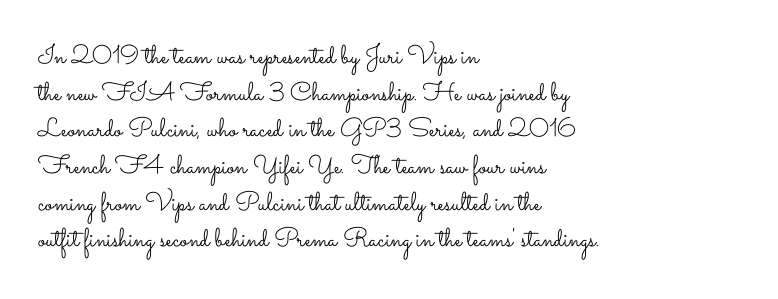
Q: Is the text bold? A: No.
Q: Is the text italic (slanted)? A: Yes.
Q: Is the text underlined? A: No.
Q: How is the paragraph aligned? A: Left-aligned.
Q: Is the spacing between letters normal or unusually wide? A: Normal.
Q: Is the spacing between lines tight, normal or loose? A: Normal.
